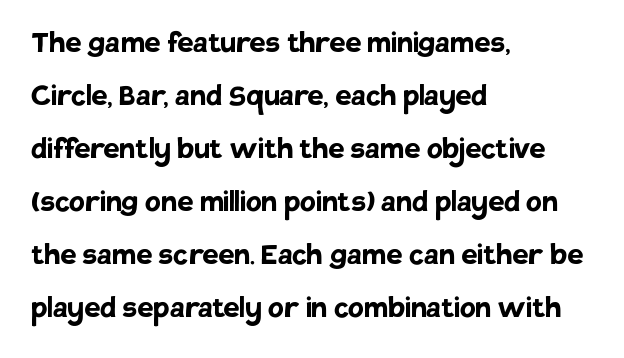
Q: Is the text bold? A: Yes.
Q: Is the text italic (slanted)? A: No, it is upright.
Q: Is the typeface a serif or a sans-serif typeface? A: Sans-serif.
Q: Is the text underlined? A: No.
Q: How is the paragraph aligned? A: Left-aligned.
Q: Is the spacing between letters normal or unusually wide? A: Normal.
Q: Is the spacing between lines tight, normal or loose? A: Normal.
Q: Width (condensed, normal, or wide)? A: Normal.
Q: Stroke contrast? A: Low.
Q: x-height? A: Large.
Q: Monospaced? A: No.
